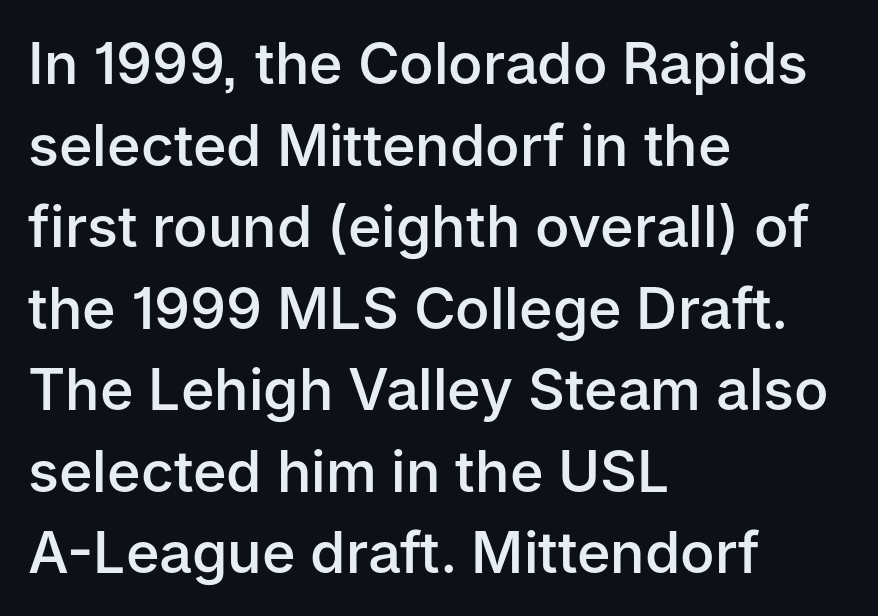
{"serif": "no", "italic": "no", "bold": "semi", "weight": "semibold", "width": "normal", "stroke_contrast": "low", "x_height": "medium", "monospaced": "no", "underline": "no", "align": "left", "line_spacing": "normal", "line_spacing_ratio": 1.43, "letter_spacing": "normal", "letter_spacing_em": 0.0, "glyph_px": 57}
